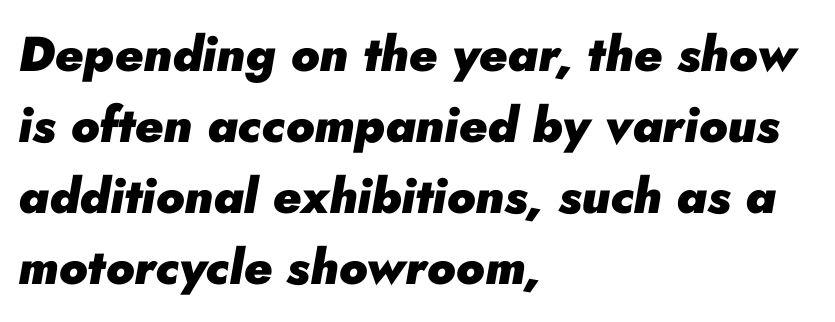
{"italic": "yes", "lean": "right", "slant_degrees": 10, "bold": "yes", "weight": "heavy", "width": "normal", "stroke_contrast": "low", "x_height": "small", "monospaced": "no", "underline": "no", "align": "left", "line_spacing": "normal", "line_spacing_ratio": 1.45, "letter_spacing": "normal", "letter_spacing_em": 0.0, "glyph_px": 49}
